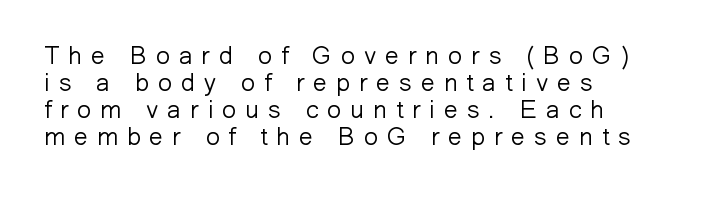
The image shows 25 px text type, upright; set left-aligned, tight line spacing (1.08x), unusually wide letter spacing (+0.36 em), not underlined.
